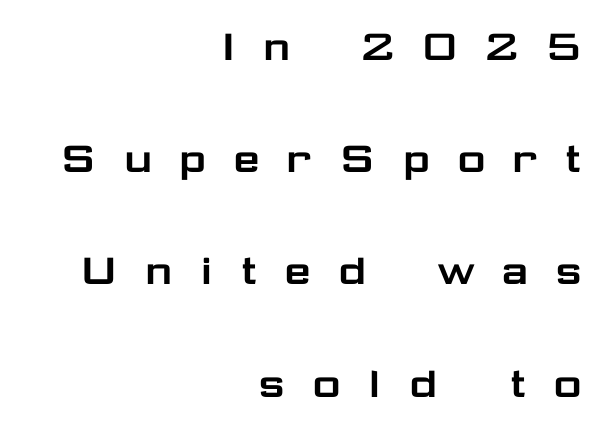
The image shows 49 px wide sans-serif type, upright; set right-aligned, loose line spacing (2.29x), unusually wide letter spacing (+0.5 em), not underlined; low stroke contrast and a medium x-height.
